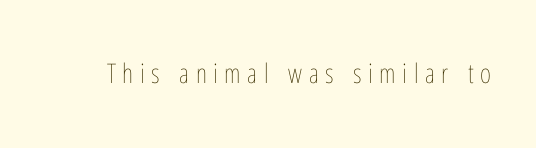
The image shows 27 px text type, upright; set unusually wide letter spacing (+0.24 em), not underlined.
